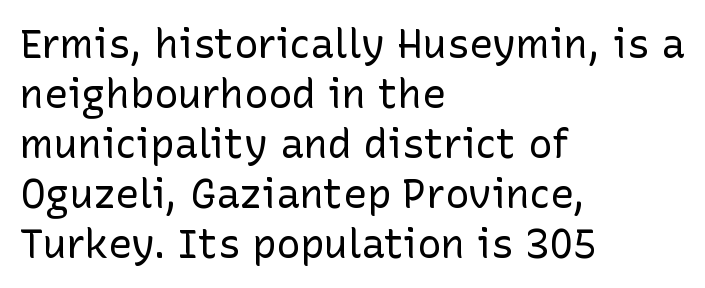
{"serif": "no", "italic": "no", "bold": "no", "weight": "regular", "width": "normal", "stroke_contrast": "low", "x_height": "medium", "monospaced": "no", "underline": "no", "align": "left", "line_spacing": "normal", "line_spacing_ratio": 1.25, "letter_spacing": "normal", "letter_spacing_em": 0.0, "glyph_px": 40}
